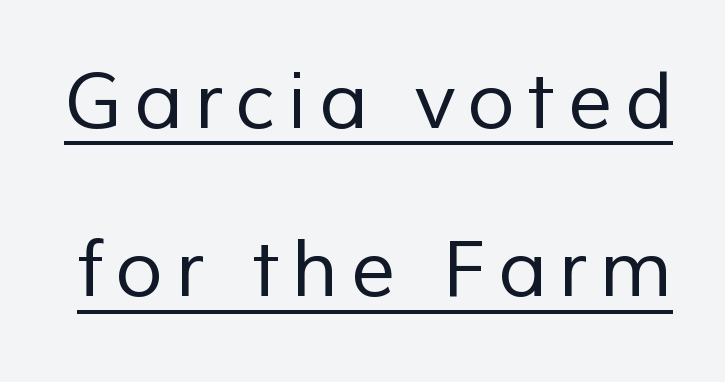
{"serif": "no", "bold": "no", "weight": "regular", "width": "normal", "stroke_contrast": "low", "x_height": "medium", "monospaced": "no", "underline": "yes", "line_spacing": "loose", "line_spacing_ratio": 2.16, "glyph_px": 78}
